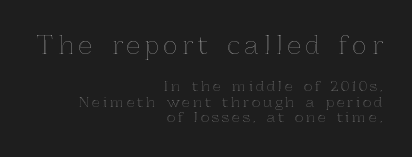
The image shows 24 px text type, upright; set right-aligned, tight line spacing (1.14x), unusually wide letter spacing (+0.21 em), not underlined; the first (top) block is 1.71x larger.
